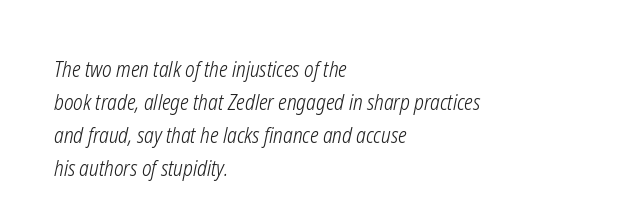
The image shows 21 px text type, italic (leaning right); set left-aligned, normal line spacing (1.57x), normal letter spacing, not underlined.
